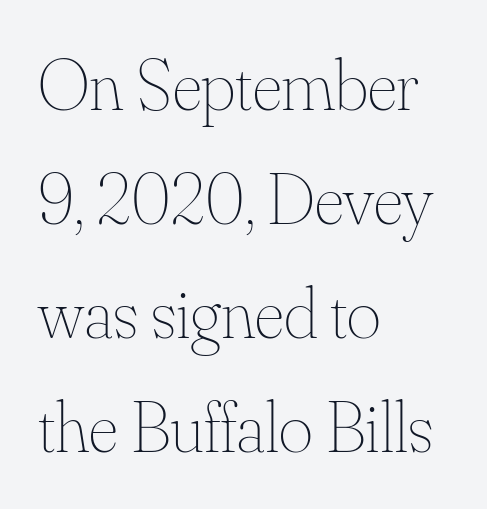
The image shows 73 px thin type, upright; set left-aligned, normal line spacing (1.56x), normal letter spacing, not underlined; medium stroke contrast and a small x-height.
